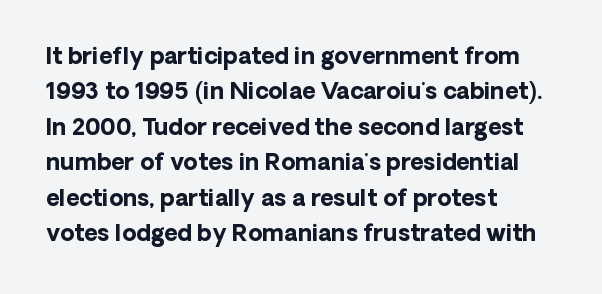
{"italic": "no", "bold": "yes", "underline": "no", "align": "left", "line_spacing": "normal", "line_spacing_ratio": 1.54, "letter_spacing": "normal", "letter_spacing_em": 0.0, "glyph_px": 23}
